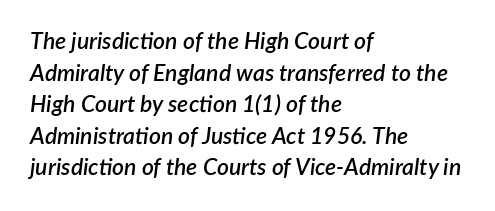
The image shows 23 px text type, italic (leaning right); set left-aligned, normal line spacing (1.37x), normal letter spacing, not underlined.
